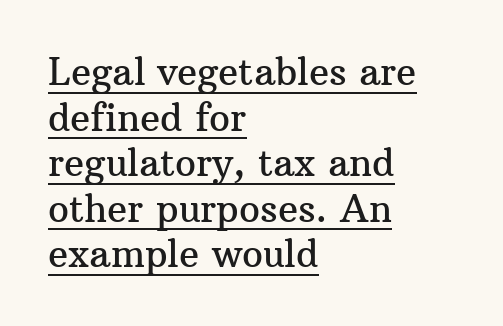
The image shows 37 px serif type, upright; set left-aligned, line spacing 1.23x, normal letter spacing, underlined; medium stroke contrast and a medium x-height.
